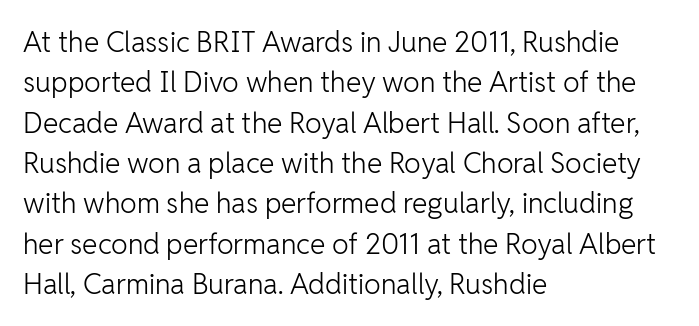
{"serif": "no", "italic": "no", "bold": "no", "weight": "light", "width": "normal", "stroke_contrast": "low", "x_height": "medium", "monospaced": "no", "underline": "no", "align": "left", "line_spacing": "normal", "line_spacing_ratio": 1.44, "letter_spacing": "normal", "letter_spacing_em": 0.0, "glyph_px": 28}
